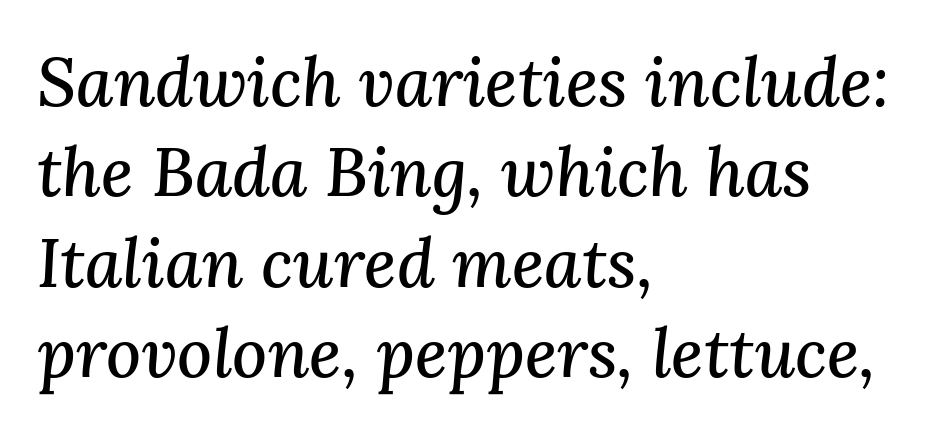
The image shows 68 px serif type, italic (leaning right); set left-aligned, normal line spacing (1.33x), normal letter spacing, not underlined; medium stroke contrast and a medium x-height.
